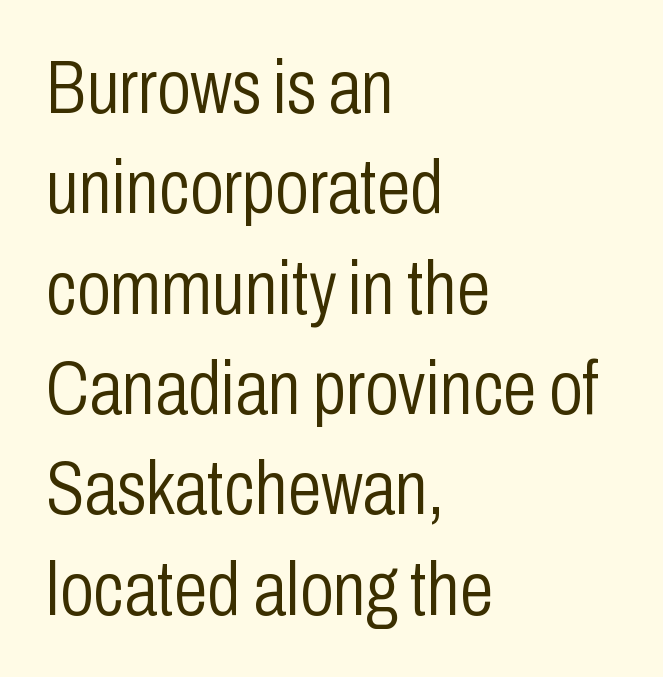
{"serif": "no", "italic": "no", "bold": "no", "weight": "light", "width": "condensed", "stroke_contrast": "low", "x_height": "medium", "monospaced": "no", "underline": "no", "align": "left", "line_spacing": "normal", "line_spacing_ratio": 1.32, "letter_spacing": "normal", "letter_spacing_em": 0.0, "glyph_px": 76}
